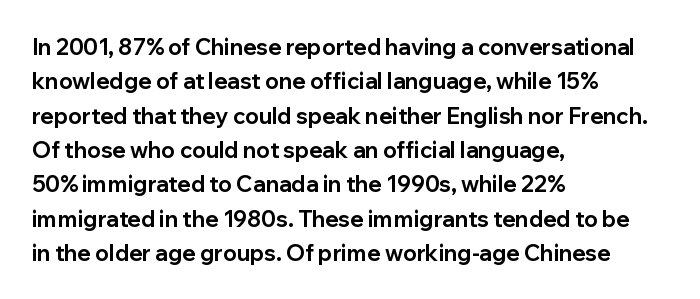
The image shows 22 px bold type, upright; set left-aligned, normal line spacing (1.56x), normal letter spacing, not underlined.
